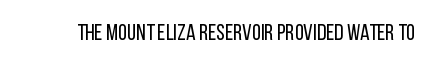
The type is set solid horizontally, with unmodified tracking. Words float on clear page, feet unadorned. A quiet, ordinary-to-light weight characterises the typeface. The type sits square on the baseline with zero lean.
